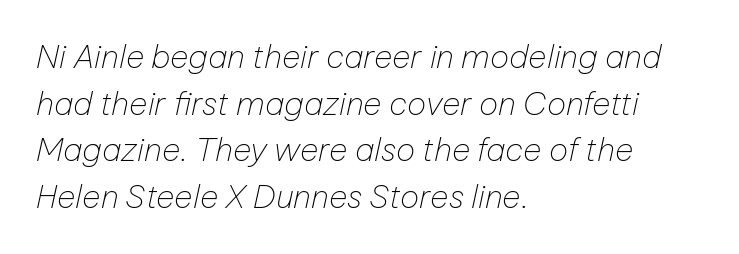
The image shows 32 px thin type, italic (leaning right); set left-aligned, normal line spacing (1.46x), normal letter spacing, not underlined; low stroke contrast and a medium x-height.
